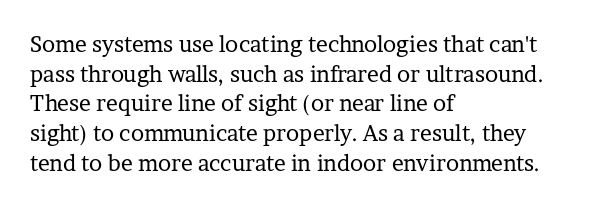
The image shows 22 px text type, upright; set left-aligned, normal line spacing (1.35x), normal letter spacing, not underlined.
